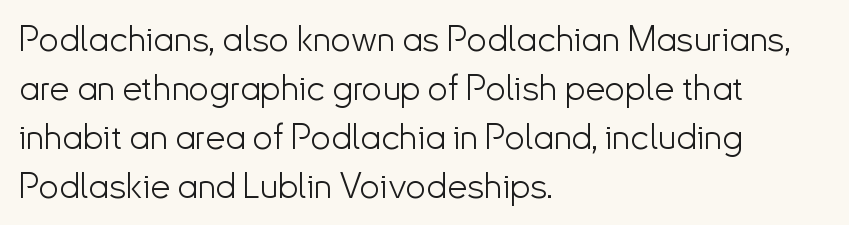
Q: Is the text bold? A: No.
Q: Is the text italic (slanted)? A: No, it is upright.
Q: Is the typeface a serif or a sans-serif typeface? A: Sans-serif.
Q: Is the text underlined? A: No.
Q: How is the paragraph aligned? A: Left-aligned.
Q: Is the spacing between letters normal or unusually wide? A: Normal.
Q: Is the spacing between lines tight, normal or loose? A: Normal.
Q: Width (condensed, normal, or wide)? A: Normal.
Q: Stroke contrast? A: Low.
Q: x-height? A: Small.
Q: Monospaced? A: No.
